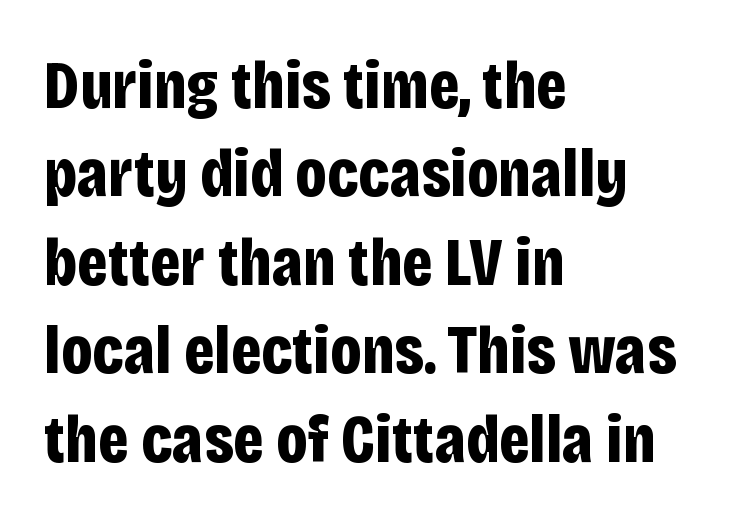
The image shows 68 px bold, condensed sans-serif type, upright; set left-aligned, normal line spacing (1.3x), normal letter spacing, not underlined; low stroke contrast and a large x-height.
